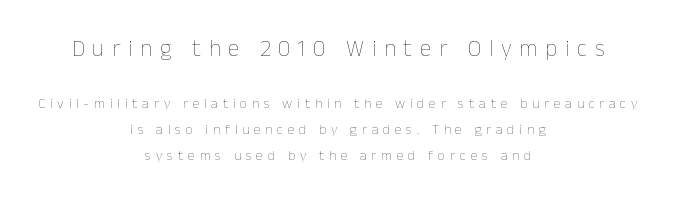
Q: Is the text bold? A: No.
Q: Is the text italic (slanted)? A: No, it is upright.
Q: Is the text underlined? A: No.
Q: How is the paragraph aligned? A: Centered.
Q: Is the spacing between letters normal or unusually wide? A: Unusually wide.
Q: Which block of text is set in a larger size, the first (top) or the second (bottom)? A: The first (top) one.
